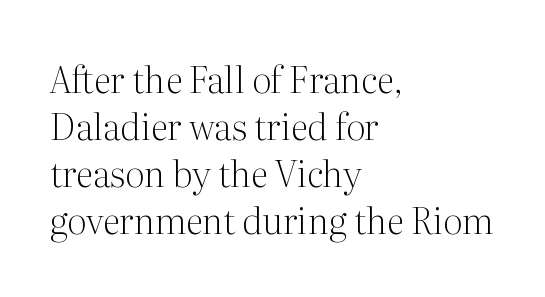
Q: Is the text bold? A: No.
Q: Is the text italic (slanted)? A: No, it is upright.
Q: Is the typeface a serif or a sans-serif typeface? A: Serif.
Q: Is the text underlined? A: No.
Q: How is the paragraph aligned? A: Left-aligned.
Q: Is the spacing between letters normal or unusually wide? A: Normal.
Q: Is the spacing between lines tight, normal or loose? A: Normal.
Q: Width (condensed, normal, or wide)? A: Normal.
Q: Stroke contrast? A: Medium.
Q: x-height? A: Medium.
Q: Monospaced? A: No.
